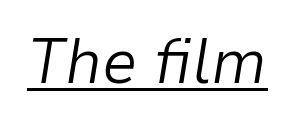
The image shows 64 px light type, italic (leaning right); set normal letter spacing, underlined; low stroke contrast and a medium x-height.
